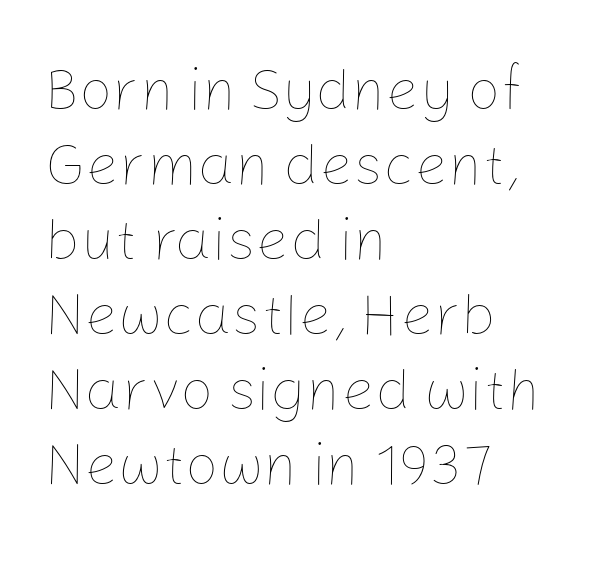
Visually the block forms a straight wall on the left and a jagged coastline on the right. One glance says typical: line gaps are just what's usual. This is not heavy type; no bold has been used. The letters stand upright; this is a roman face. You could call the tracking neutral — neither tight nor loose.
